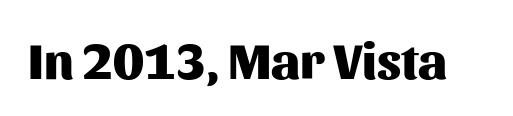
The image shows 50 px heavy sans-serif type, upright; set normal letter spacing, not underlined; medium stroke contrast and a medium x-height.
